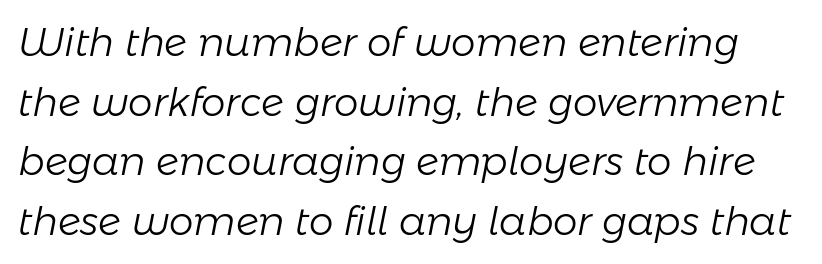
The image shows 39 px light type, italic (leaning right); set normal line spacing (1.53x), normal letter spacing, not underlined; low stroke contrast and a medium x-height.
